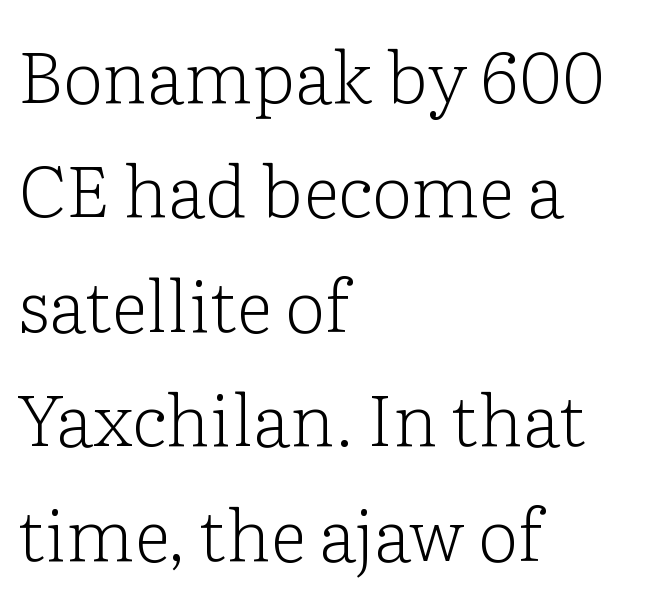
The image shows 72 px light serif type, upright; set left-aligned, normal line spacing (1.59x), normal letter spacing, not underlined; low stroke contrast and a medium x-height.
